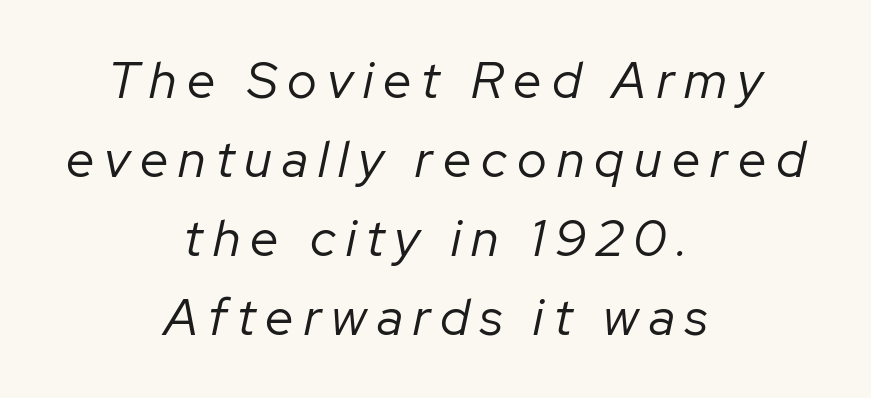
Q: Is the text bold? A: No.
Q: Is the text italic (slanted)? A: Yes, it leans right by about 12 degrees.
Q: Is the text underlined? A: No.
Q: How is the paragraph aligned? A: Centered.
Q: Is the spacing between letters normal or unusually wide? A: Unusually wide.
Q: Is the spacing between lines tight, normal or loose? A: Normal.
Q: Width (condensed, normal, or wide)? A: Normal.
Q: Stroke contrast? A: Low.
Q: x-height? A: Medium.
Q: Monospaced? A: No.
